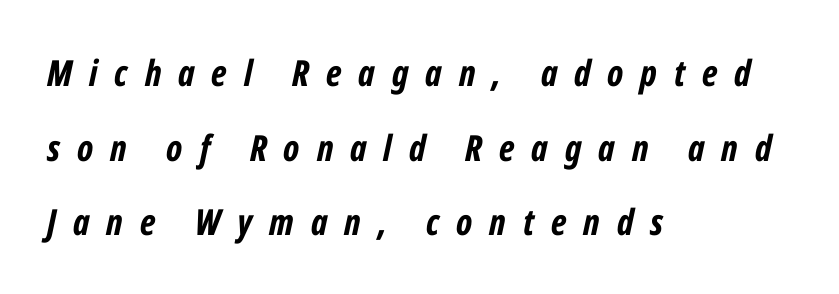
Q: Is the text bold? A: Yes.
Q: Is the text italic (slanted)? A: Yes, it leans right by about 12 degrees.
Q: Is the text underlined? A: No.
Q: How is the paragraph aligned? A: Left-aligned.
Q: Is the spacing between letters normal or unusually wide? A: Unusually wide.
Q: Is the spacing between lines tight, normal or loose? A: Loose.
Q: Width (condensed, normal, or wide)? A: Condensed.
Q: Stroke contrast? A: Low.
Q: x-height? A: Medium.
Q: Monospaced? A: No.
